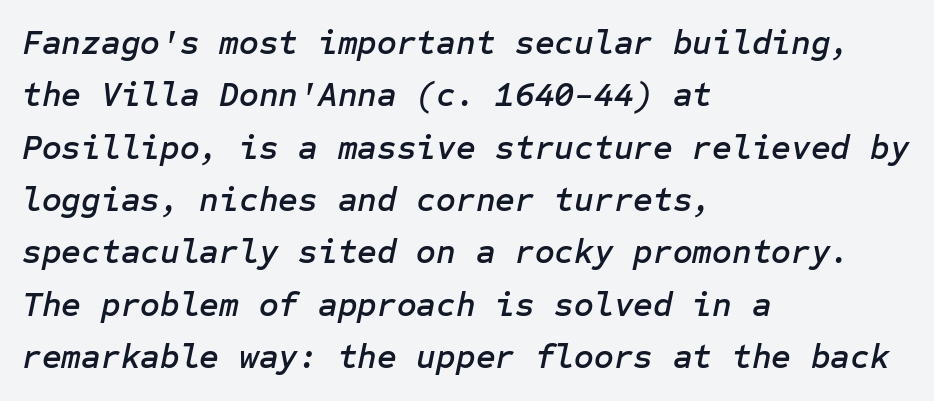
The image shows 34 px text type, italic (leaning right); set left-aligned, normal line spacing (1.54x), normal letter spacing, not underlined; low stroke contrast and a medium x-height.
